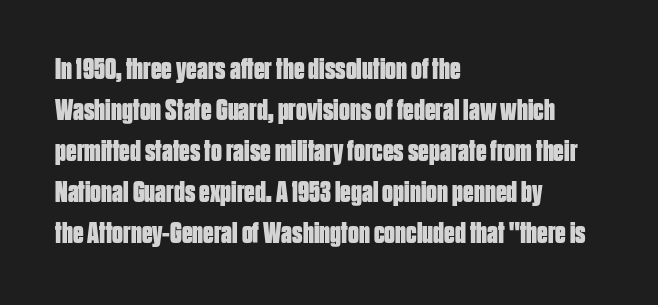
{"serif": "no", "italic": "no", "bold": "yes", "weight": "bold", "width": "condensed", "stroke_contrast": "low", "x_height": "large", "monospaced": "no", "underline": "no", "align": "left", "line_spacing": "normal", "line_spacing_ratio": 1.37, "letter_spacing": "normal", "letter_spacing_em": 0.0, "glyph_px": 30}
